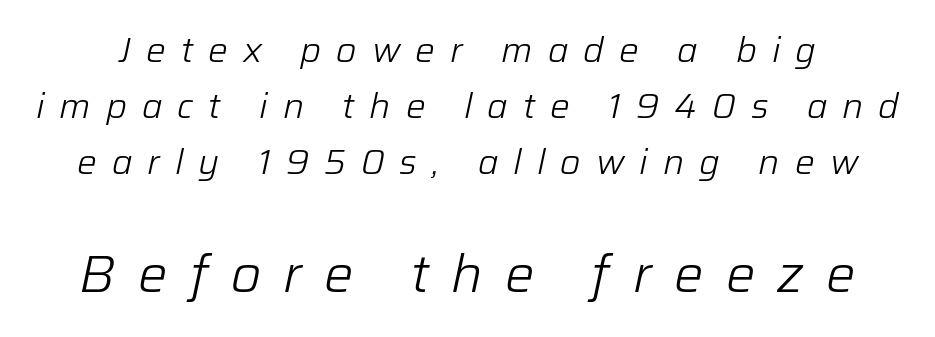
Q: Is the text bold? A: No.
Q: Is the text italic (slanted)? A: Yes, it leans right by about 12 degrees.
Q: Is the text underlined? A: No.
Q: Is the spacing between letters normal or unusually wide? A: Unusually wide.
Q: Is the spacing between lines tight, normal or loose? A: Normal.
Q: Which block of text is set in a larger size, the first (top) or the second (bottom)? A: The second (bottom) one.
Q: Width (condensed, normal, or wide)? A: Normal.
Q: Stroke contrast? A: Low.
Q: x-height? A: Medium.
Q: Monospaced? A: No.
